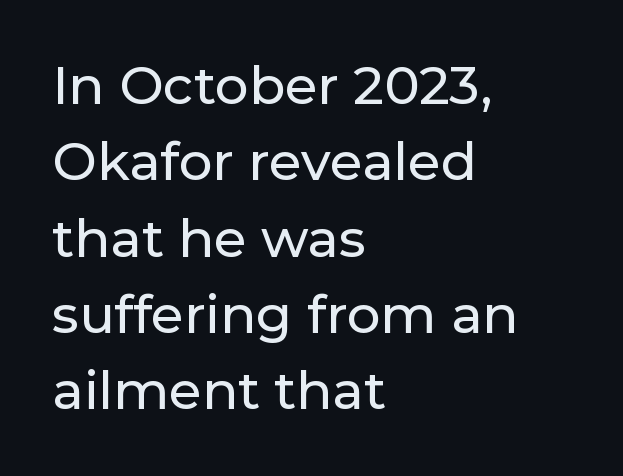
The image shows 53 px sans-serif type, upright; set left-aligned, normal line spacing (1.44x), normal letter spacing, not underlined; low stroke contrast and a medium x-height.
